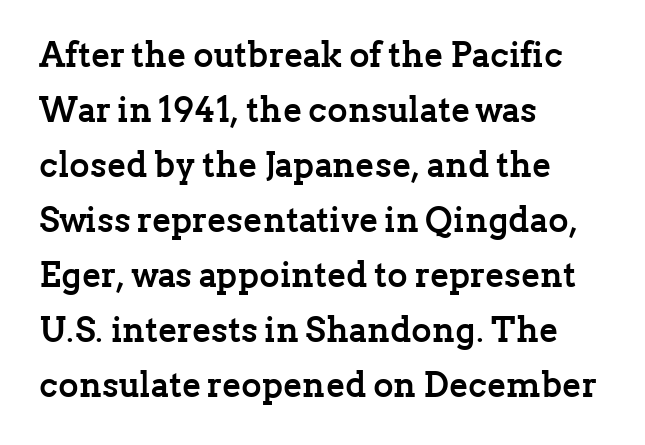
Q: Is the text bold? A: Yes.
Q: Is the text italic (slanted)? A: No, it is upright.
Q: Is the typeface a serif or a sans-serif typeface? A: Serif.
Q: Is the text underlined? A: No.
Q: How is the paragraph aligned? A: Left-aligned.
Q: Is the spacing between letters normal or unusually wide? A: Normal.
Q: Is the spacing between lines tight, normal or loose? A: Normal.
Q: Width (condensed, normal, or wide)? A: Normal.
Q: Stroke contrast? A: Low.
Q: x-height? A: Medium.
Q: Monospaced? A: No.
